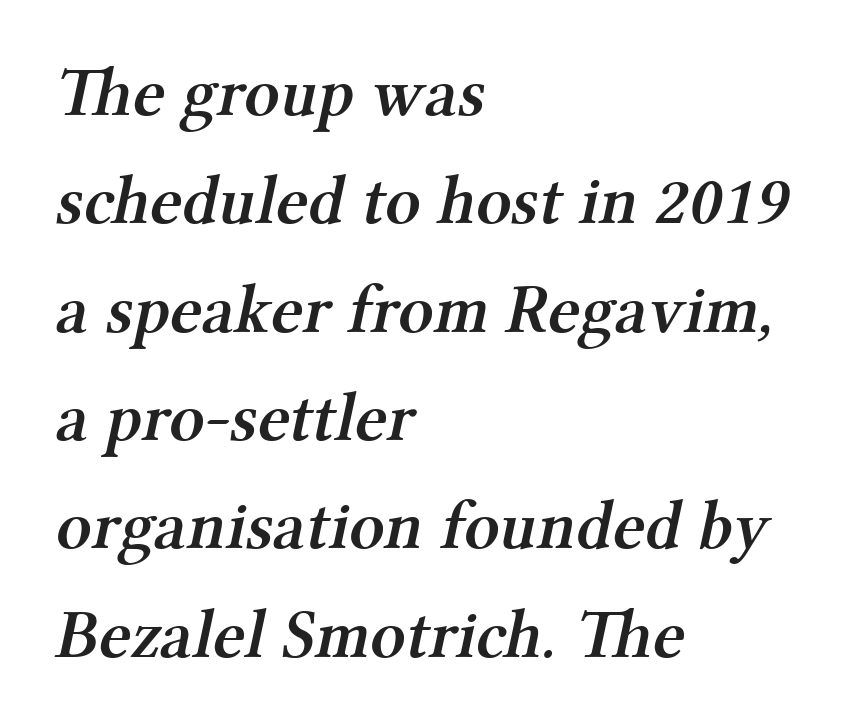
{"serif": "yes", "bold": "semi", "weight": "semibold", "width": "normal", "stroke_contrast": "medium", "x_height": "medium", "monospaced": "no", "underline": "no", "align": "left", "line_spacing": "normal", "line_spacing_ratio": 1.57, "letter_spacing": "normal", "letter_spacing_em": 0.0, "glyph_px": 69}
